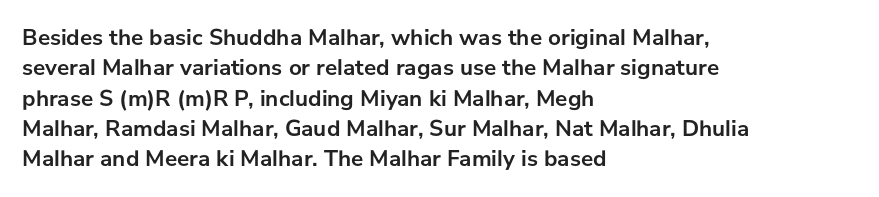
The image shows 23 px bold type, upright; set left-aligned, normal line spacing (1.32x), normal letter spacing, not underlined.
